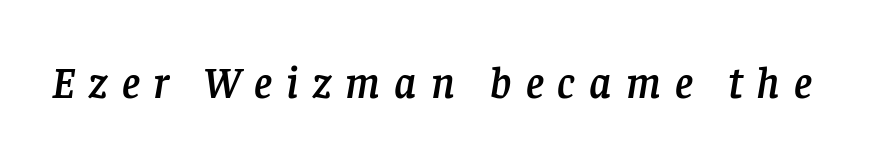
The glyphs in this specimen are seriffed. Notice how the stems are inclined rather than vertical — that's the hallmark of italics. Inter-character spacing is expanded well beyond the font's built-in metrics. Honestly, there is no underline to notice here at all.
